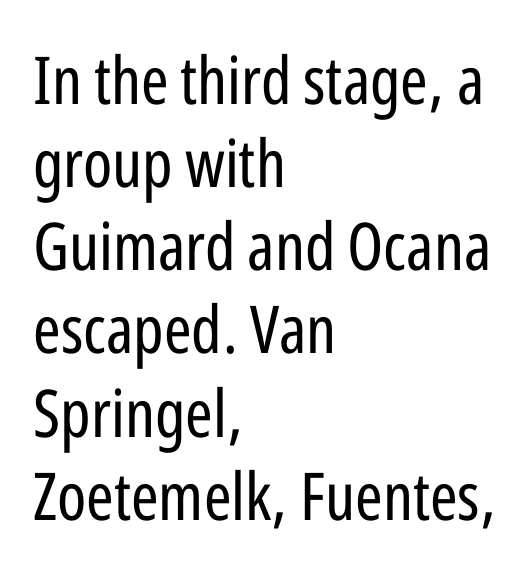
Line beginnings align vertically; line endings do not. It's the straight-up-and-down kind of type. The weight would be labelled regular, book, light, or lighter still. There is no visible air inserted between adjacent glyphs. This rendering features lettering with no underline.
